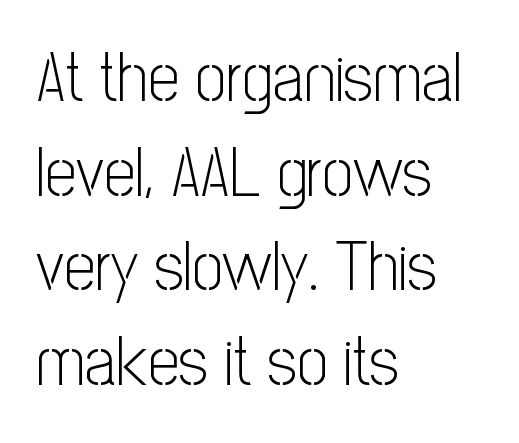
The image shows 69 px light, condensed sans-serif type, upright; set left-aligned, normal line spacing (1.37x), normal letter spacing, not underlined; low stroke contrast and a medium x-height.
